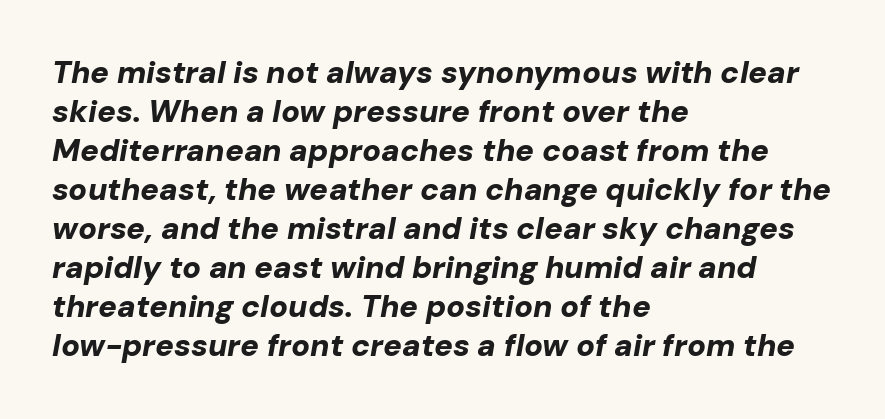
Q: Is the text bold? A: Yes.
Q: Is the text italic (slanted)? A: Yes, it leans right by about 10 degrees.
Q: Is the text underlined? A: No.
Q: How is the paragraph aligned? A: Left-aligned.
Q: Is the spacing between letters normal or unusually wide? A: Normal.
Q: Is the spacing between lines tight, normal or loose? A: Normal.
Q: Width (condensed, normal, or wide)? A: Normal.
Q: Stroke contrast? A: Low.
Q: x-height? A: Medium.
Q: Monospaced? A: No.
